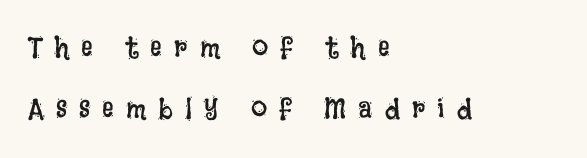
Look at the tracking — it's clearly loosened, letters drifting apart. Caption: multi-line text, flush left, ragged right. If you drew a line through each stem, it would be perfectly vertical. Proportional: the letters do not fall into vertical columns. The string is rendered with underlining switched off.
